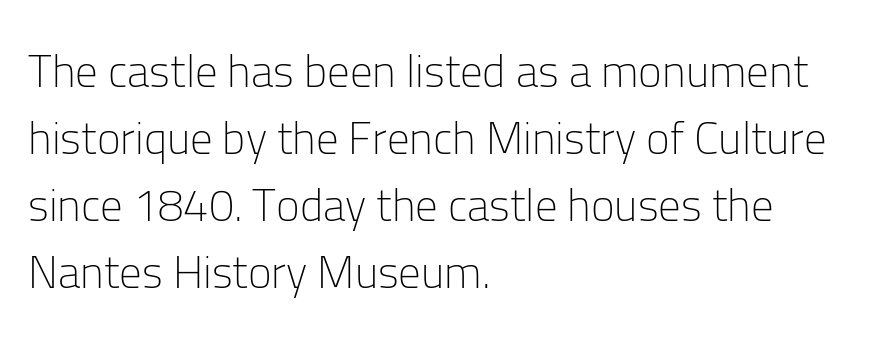
Q: Is the text bold? A: No.
Q: Is the text italic (slanted)? A: No, it is upright.
Q: Is the typeface a serif or a sans-serif typeface? A: Sans-serif.
Q: Is the text underlined? A: No.
Q: How is the paragraph aligned? A: Left-aligned.
Q: Is the spacing between letters normal or unusually wide? A: Normal.
Q: Is the spacing between lines tight, normal or loose? A: Normal.
Q: Width (condensed, normal, or wide)? A: Normal.
Q: Stroke contrast? A: Low.
Q: x-height? A: Medium.
Q: Monospaced? A: No.
